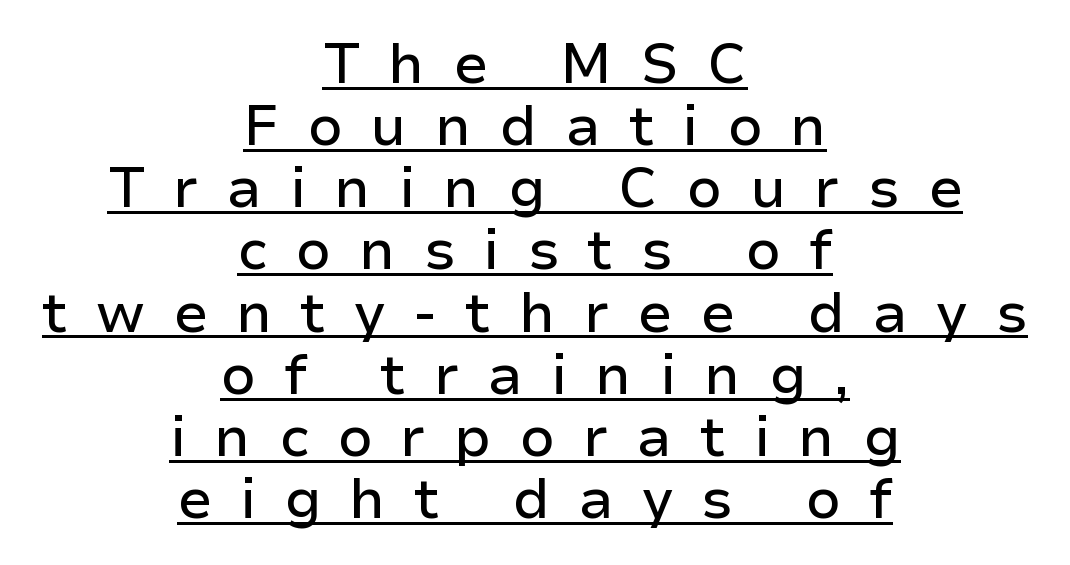
Q: Is the text italic (slanted)? A: No, it is upright.
Q: Is the typeface a serif or a sans-serif typeface? A: Sans-serif.
Q: Is the text underlined? A: Yes.
Q: How is the paragraph aligned? A: Centered.
Q: Is the spacing between letters normal or unusually wide? A: Unusually wide.
Q: Is the spacing between lines tight, normal or loose? A: Tight.
Q: Width (condensed, normal, or wide)? A: Normal.
Q: Stroke contrast? A: Low.
Q: x-height? A: Medium.
Q: Monospaced? A: No.
